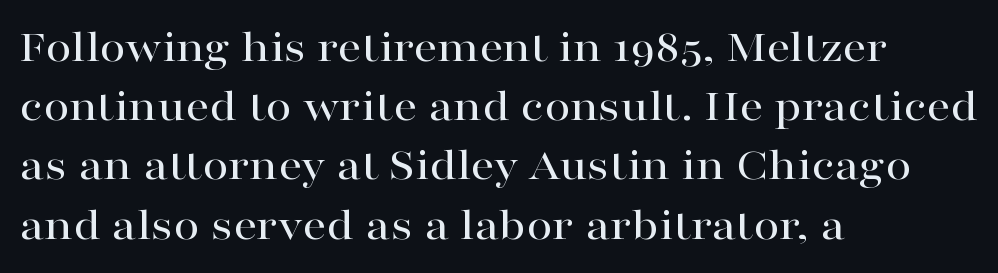
The image shows 47 px wide serif type, upright; set left-aligned, normal line spacing (1.26x), normal letter spacing, not underlined; high stroke contrast and a medium x-height.
